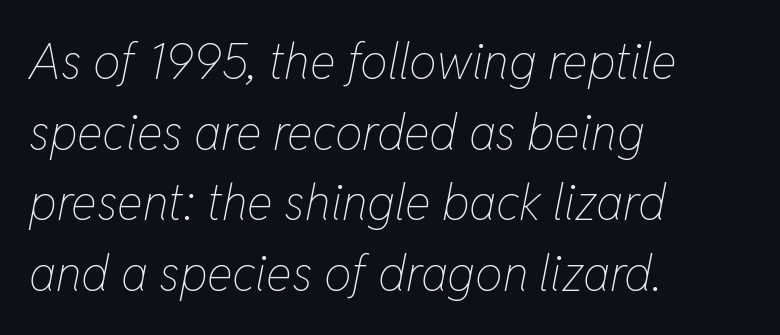
Q: Is the text bold? A: No.
Q: Is the text italic (slanted)? A: Yes, it leans right by about 11 degrees.
Q: Is the text underlined? A: No.
Q: How is the paragraph aligned? A: Left-aligned.
Q: Is the spacing between letters normal or unusually wide? A: Normal.
Q: Is the spacing between lines tight, normal or loose? A: Normal.
Q: Width (condensed, normal, or wide)? A: Condensed.
Q: Stroke contrast? A: Low.
Q: x-height? A: Medium.
Q: Monospaced? A: No.
